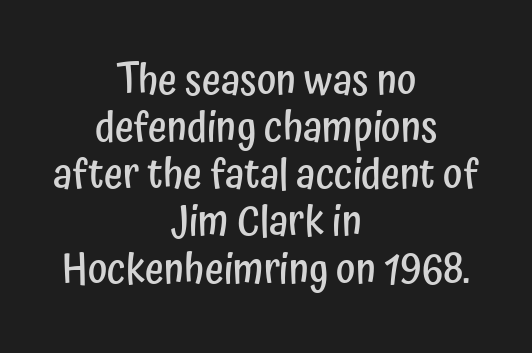
The image shows 41 px semibold, condensed sans-serif type, upright; set centered, tight line spacing (1.15x), normal letter spacing, not underlined; low stroke contrast and a medium x-height.
